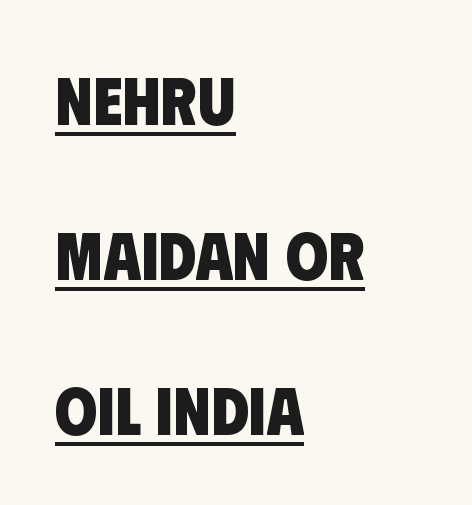
Q: Is the text bold? A: Yes.
Q: Is the typeface a serif or a sans-serif typeface? A: Sans-serif.
Q: Is the text underlined? A: Yes.
Q: How is the paragraph aligned? A: Left-aligned.
Q: Is the spacing between letters normal or unusually wide? A: Normal.
Q: Is the spacing between lines tight, normal or loose? A: Loose.
Q: Width (condensed, normal, or wide)? A: Condensed.
Q: Stroke contrast? A: Low.
Q: x-height? A: Large.
Q: Monospaced? A: No.
